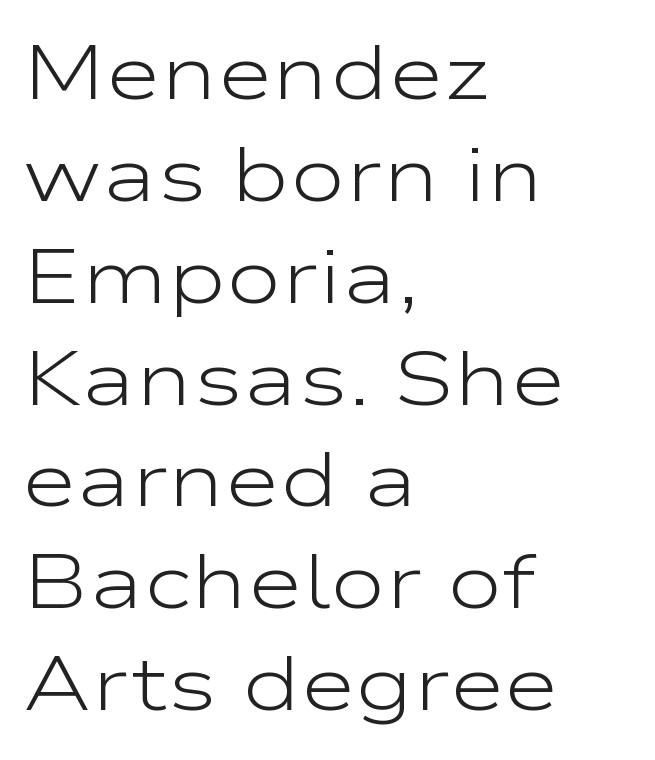
The image shows 76 px light, wide sans-serif type, upright; set left-aligned, normal line spacing (1.34x), normal letter spacing, not underlined; low stroke contrast and a medium x-height.
